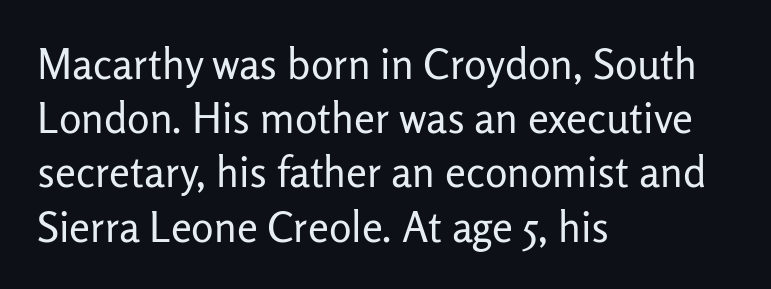
{"serif": "no", "italic": "no", "bold": "no", "weight": "regular", "width": "normal", "stroke_contrast": "low", "x_height": "medium", "monospaced": "no", "underline": "no", "align": "left", "line_spacing": "normal", "line_spacing_ratio": 1.29, "letter_spacing": "normal", "letter_spacing_em": 0.0, "glyph_px": 42}
